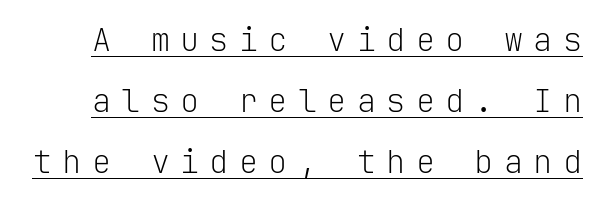
The image shows 32 px light sans-serif type, upright, monospaced; set loose line spacing (1.91x), unusually wide letter spacing (+0.32 em), underlined; low stroke contrast and a medium x-height.
